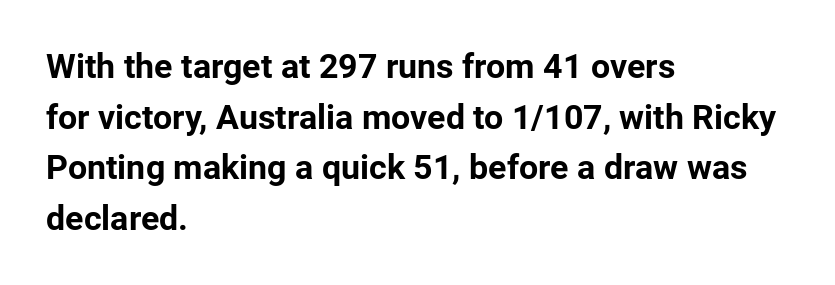
Q: Is the text bold? A: Yes.
Q: Is the text italic (slanted)? A: No, it is upright.
Q: Is the typeface a serif or a sans-serif typeface? A: Sans-serif.
Q: Is the text underlined? A: No.
Q: How is the paragraph aligned? A: Left-aligned.
Q: Is the spacing between letters normal or unusually wide? A: Normal.
Q: Is the spacing between lines tight, normal or loose? A: Normal.
Q: Width (condensed, normal, or wide)? A: Normal.
Q: Stroke contrast? A: Low.
Q: x-height? A: Medium.
Q: Monospaced? A: No.
